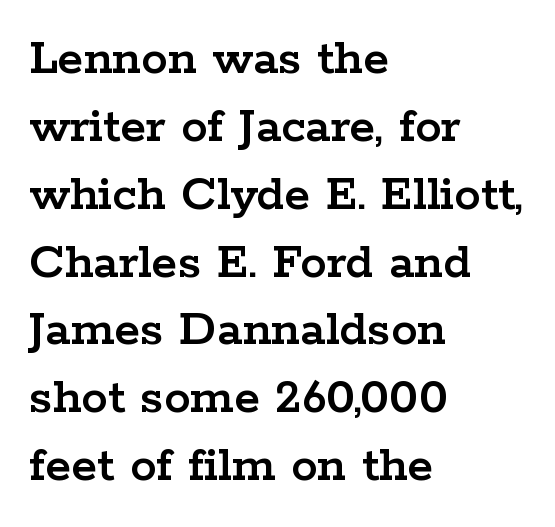
The image shows 53 px wide serif type, upright; set left-aligned, normal line spacing (1.28x), normal letter spacing, not underlined; low stroke contrast and a medium x-height.
